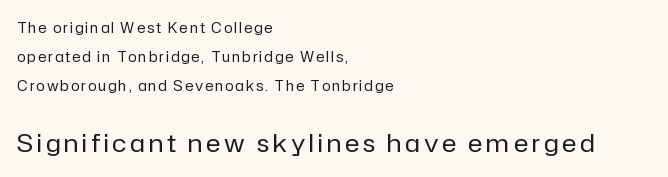
The image shows 25 px text type, upright; set left-aligned, loose line spacing (2.07x), not underlined; the second (bottom) block is 1.79x larger.
